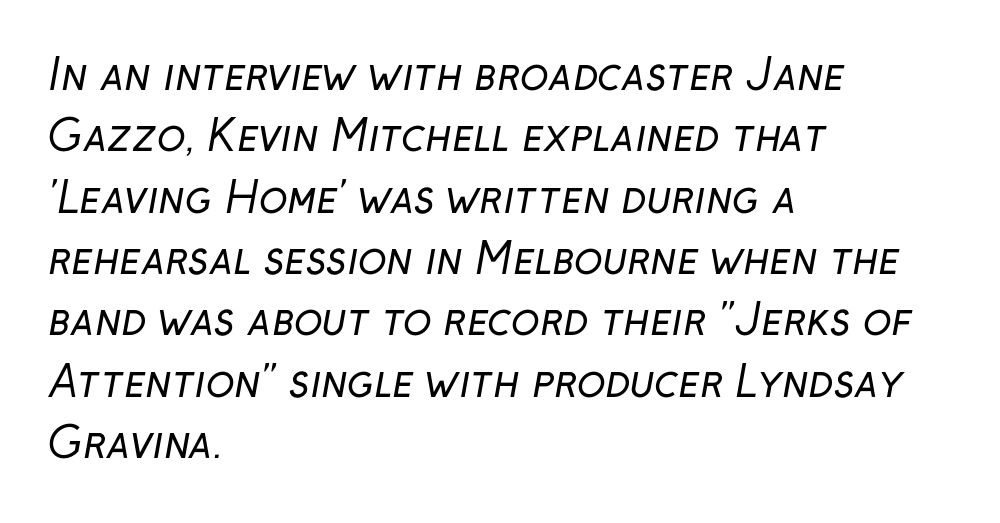
The image shows 42 px regular-weight sans-serif type; set left-aligned, normal line spacing (1.46x), normal letter spacing, not underlined; low stroke contrast and a medium x-height.
